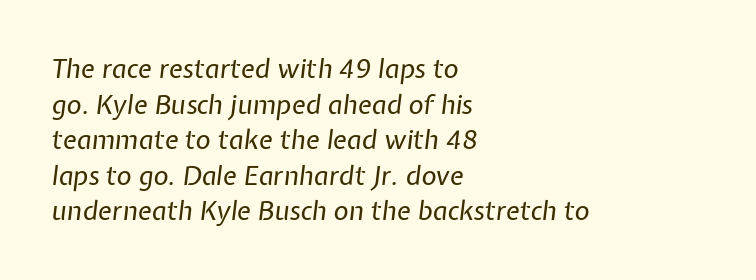
Q: Is the text bold? A: No.
Q: Is the text italic (slanted)? A: Yes, it leans right by about 7 degrees.
Q: Is the text underlined? A: No.
Q: How is the paragraph aligned? A: Left-aligned.
Q: Is the spacing between letters normal or unusually wide? A: Normal.
Q: Is the spacing between lines tight, normal or loose? A: Normal.
